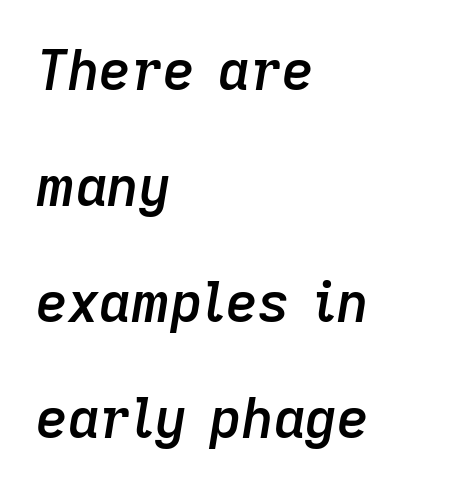
Looks like regular typesetting: each glyph gets only the width it needs. A clean baseline with only descenders dipping below it. These lines are set flush left with a ragged right edge. A fair bit of extra ink — the face is semibold, not bold. The lines are spread far apart with generous leading.
